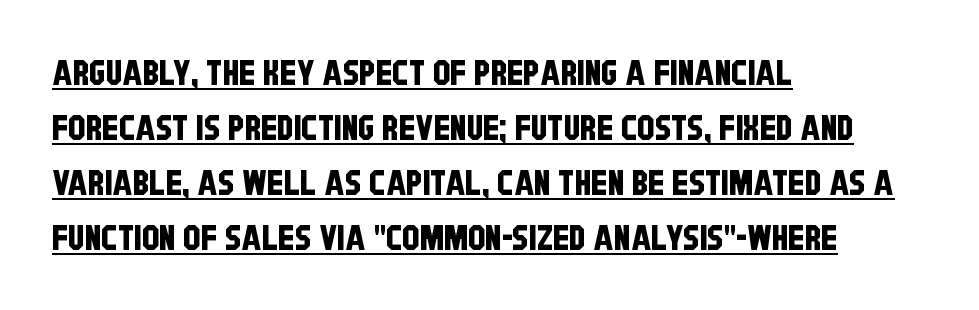
Q: Is the typeface a serif or a sans-serif typeface? A: Sans-serif.
Q: Is the text underlined? A: Yes.
Q: How is the paragraph aligned? A: Left-aligned.
Q: Is the spacing between letters normal or unusually wide? A: Normal.
Q: Is the spacing between lines tight, normal or loose? A: Normal.
Q: Width (condensed, normal, or wide)? A: Condensed.
Q: Stroke contrast? A: Low.
Q: x-height? A: Large.
Q: Monospaced? A: No.
